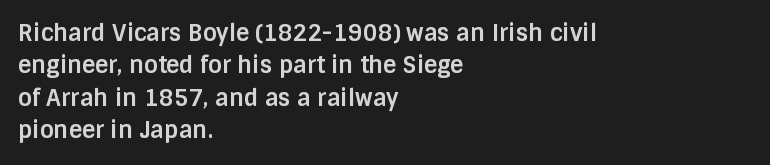
The space directly below the letters is spotless. A dark, heavy texture on the line: the type is bold. Every row of glyphs begins at an identical x-position on the left. Posture: vertical.
